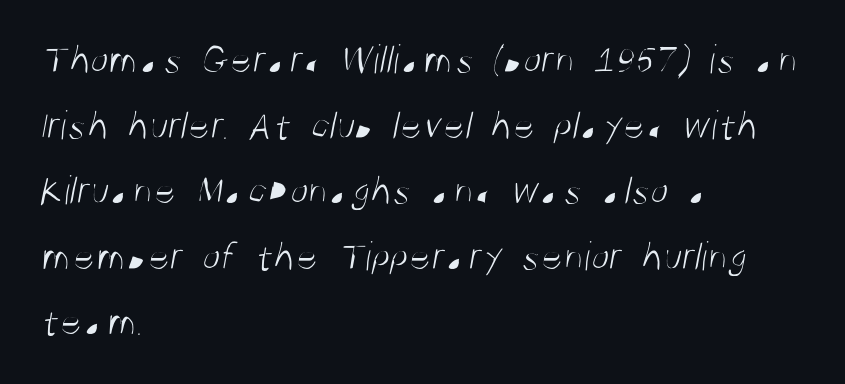
The image shows 42 px light, condensed sans-serif type; set left-aligned, normal line spacing (1.56x), normal letter spacing, not underlined; medium stroke contrast and a large x-height.
